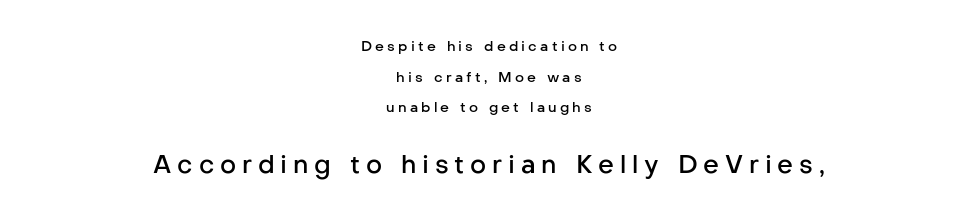
Q: Is the text bold? A: Semi-bold.
Q: Is the text italic (slanted)? A: No, it is upright.
Q: Is the text underlined? A: No.
Q: How is the paragraph aligned? A: Centered.
Q: Is the spacing between letters normal or unusually wide? A: Unusually wide.
Q: Is the spacing between lines tight, normal or loose? A: Loose.
Q: Which block of text is set in a larger size, the first (top) or the second (bottom)? A: The second (bottom) one.
